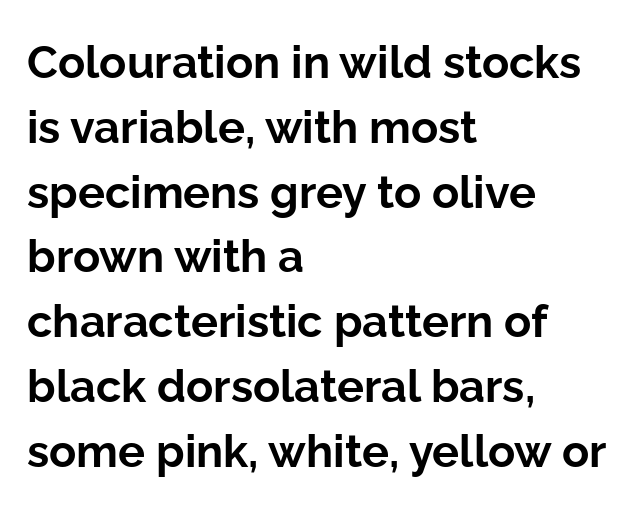
The image shows 45 px bold sans-serif type, upright; set left-aligned, normal line spacing (1.44x), normal letter spacing, not underlined; low stroke contrast and a medium x-height.
